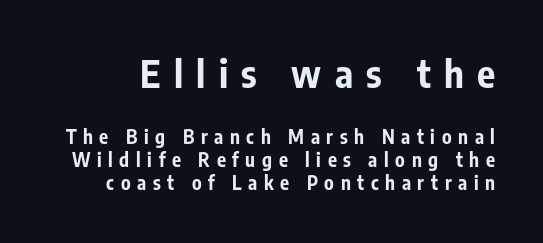
Q: Is the text bold? A: Yes.
Q: Is the text italic (slanted)? A: No, it is upright.
Q: Is the typeface a serif or a sans-serif typeface? A: Sans-serif.
Q: Is the text underlined? A: No.
Q: Is the spacing between letters normal or unusually wide? A: Unusually wide.
Q: Which block of text is set in a larger size, the first (top) or the second (bottom)? A: The first (top) one.
Q: Width (condensed, normal, or wide)? A: Condensed.
Q: Stroke contrast? A: Low.
Q: x-height? A: Medium.
Q: Monospaced? A: No.
